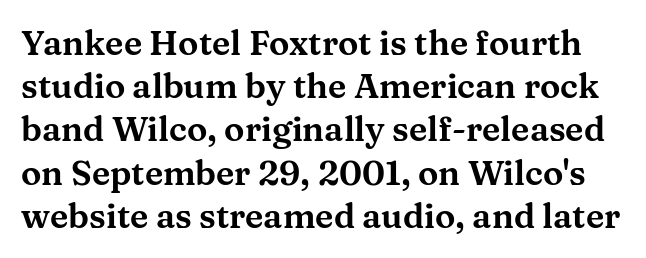
Ordinary non-slanted type is in use. Do the characters align in a grid? No, the font is proportional. Lines of text with bare space underneath. How are the letters spaced? Ordinarily, with no added tracking. The text was rendered using a seriffed face with decorative stroke endings. This sample keeps an unexceptional amount of space between lines.
